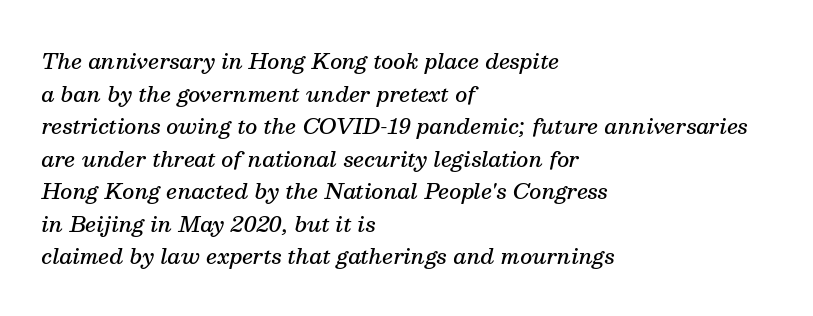
The image shows 21 px text type, italic (leaning right); set left-aligned, normal line spacing (1.55x), normal letter spacing, not underlined.
